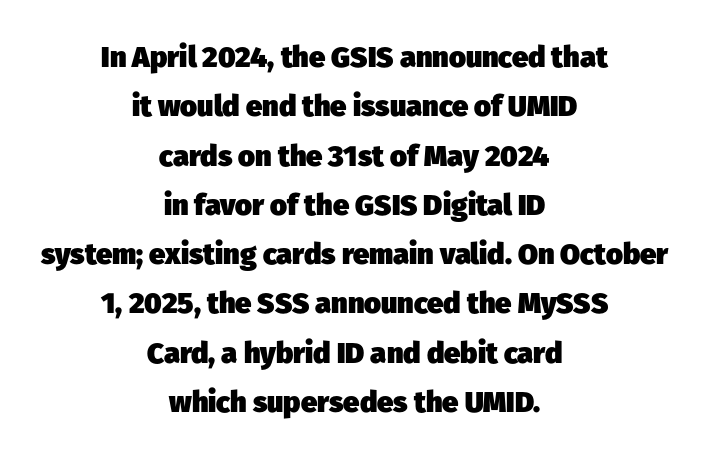
One glance says typical: line gaps are just what's usual. In terms of weight, the rendering is a true, heavy bold. Alignment: centered. The area under the type is left untouched.
